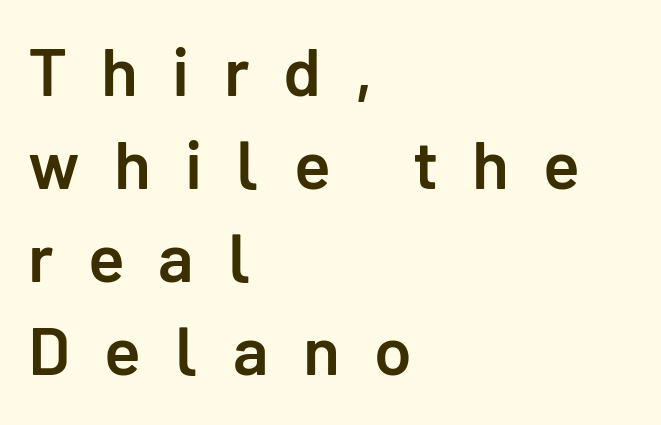
Compared with typical body copy, the letter spacing here is much looser. This block has exactly the height ordinary leading produces. In terms of posture, this sample is upright. You could not count columns in this text — the font is proportionally spaced. In CSS terms this would be text-align: left.
